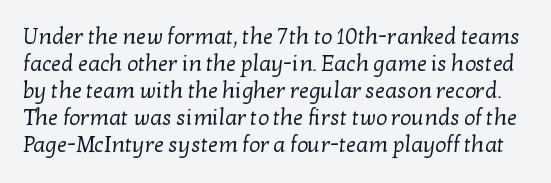
Q: Is the text bold? A: No.
Q: Is the text underlined? A: No.
Q: Is the spacing between letters normal or unusually wide? A: Normal.
